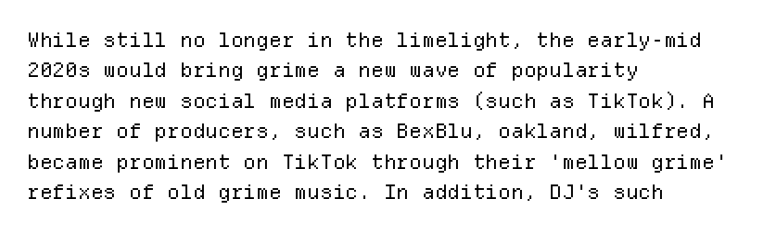
{"italic": "no", "bold": "no", "underline": "no", "align": "left", "line_spacing": "normal", "line_spacing_ratio": 1.52, "letter_spacing": "normal", "letter_spacing_em": 0.0, "glyph_px": 20}
